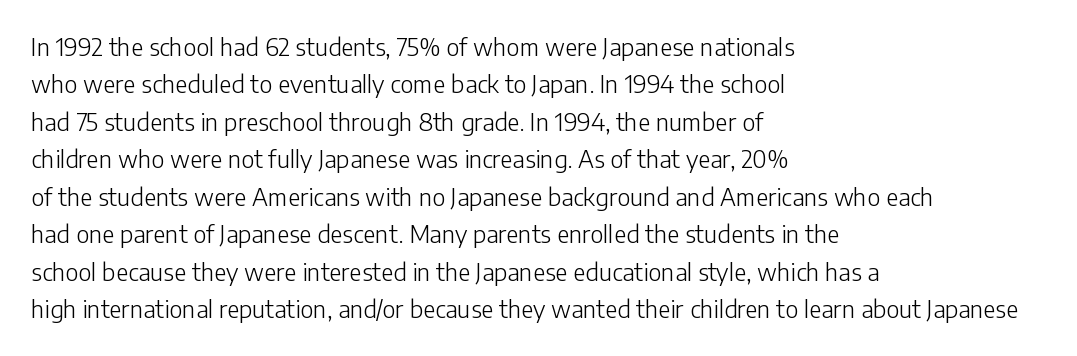
Evenly set lines give the paragraph a standard silhouette. Here the glyphs are tracked normally, forming tight word shapes. Rule under the text: the space is simply empty. Italic? Not at all — the glyphs are vertical. These glyphs show unthickened strokes, regular width or finer.
